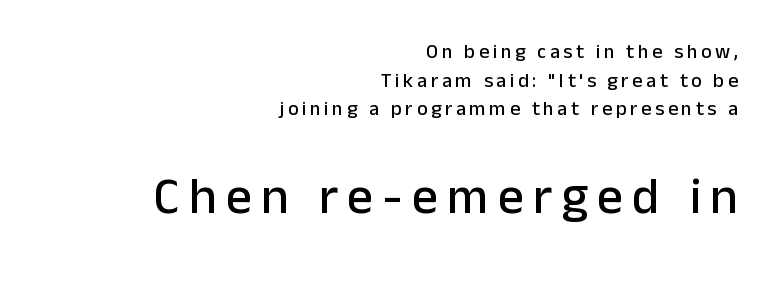
The image shows 51 px sans-serif type, upright; set right-aligned, normal line spacing (1.43x), not underlined; the second (bottom) block is 2.55x larger; low stroke contrast and a medium x-height.
